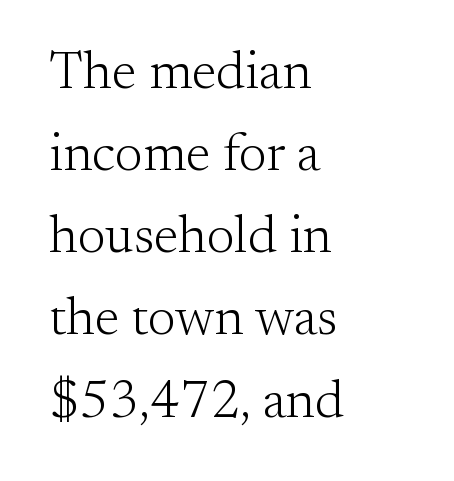
Q: Is the text bold? A: No.
Q: Is the text italic (slanted)? A: No, it is upright.
Q: Is the typeface a serif or a sans-serif typeface? A: Serif.
Q: Is the text underlined? A: No.
Q: How is the paragraph aligned? A: Left-aligned.
Q: Is the spacing between letters normal or unusually wide? A: Normal.
Q: Is the spacing between lines tight, normal or loose? A: Normal.
Q: Width (condensed, normal, or wide)? A: Normal.
Q: Stroke contrast? A: Medium.
Q: x-height? A: Small.
Q: Monospaced? A: No.
